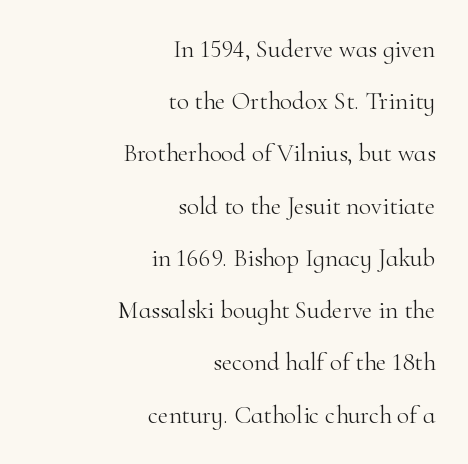
The image shows 25 px text type, upright; set right-aligned, loose line spacing (2.09x), normal letter spacing, not underlined.
